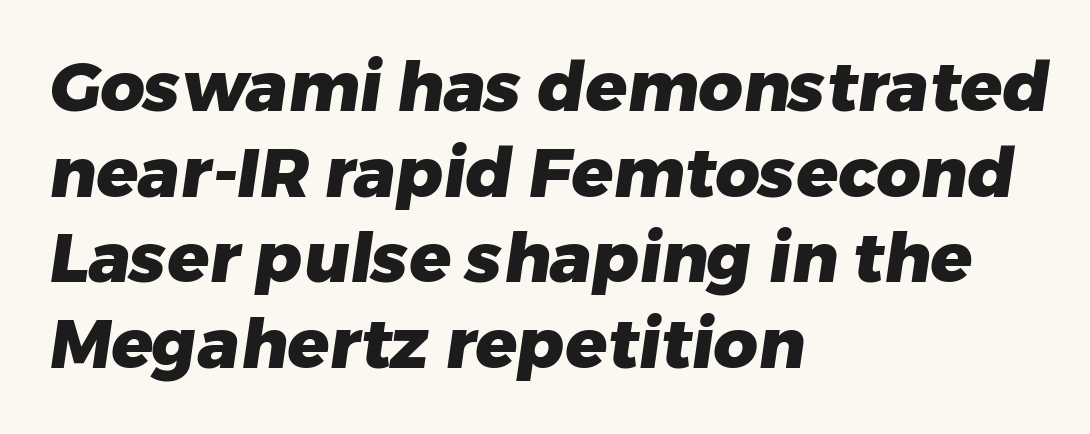
A classic flush-left, rag-right setting is used for this passage. Default kerning and tracking; the words read as compact shapes. The rendering uses a bold face; every stroke is thick and dark. Descender tails drop into unmarked territory. This sample has the flowing, uneven cadence of proportional lettering.
